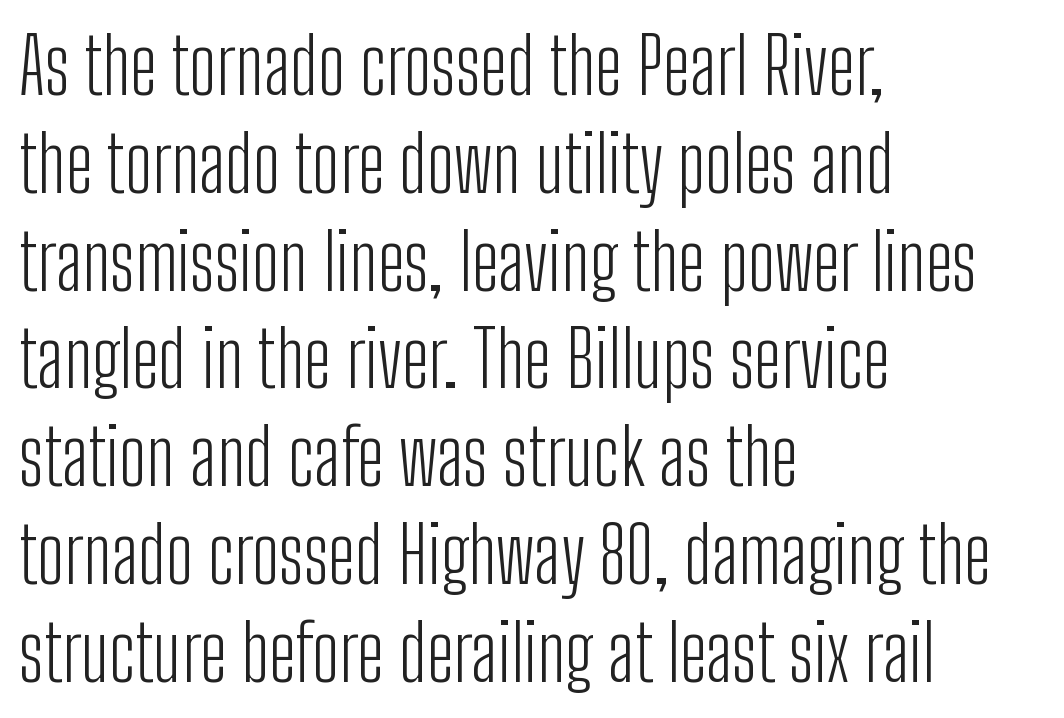
Q: Is the text bold? A: No.
Q: Is the text italic (slanted)? A: No, it is upright.
Q: Is the typeface a serif or a sans-serif typeface? A: Sans-serif.
Q: Is the text underlined? A: No.
Q: How is the paragraph aligned? A: Left-aligned.
Q: Is the spacing between letters normal or unusually wide? A: Normal.
Q: Is the spacing between lines tight, normal or loose? A: Normal.
Q: Width (condensed, normal, or wide)? A: Condensed.
Q: Stroke contrast? A: Low.
Q: x-height? A: Medium.
Q: Monospaced? A: No.
